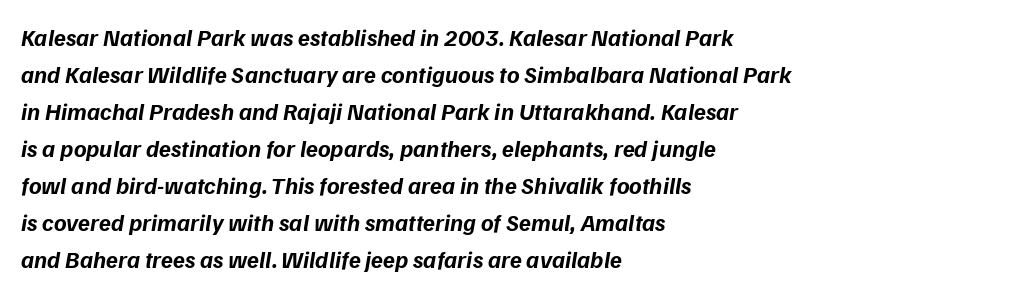
{"bold": "yes", "underline": "no", "align": "left", "line_spacing": "normal", "line_spacing_ratio": 1.54, "letter_spacing": "normal", "letter_spacing_em": 0.0, "glyph_px": 24}
